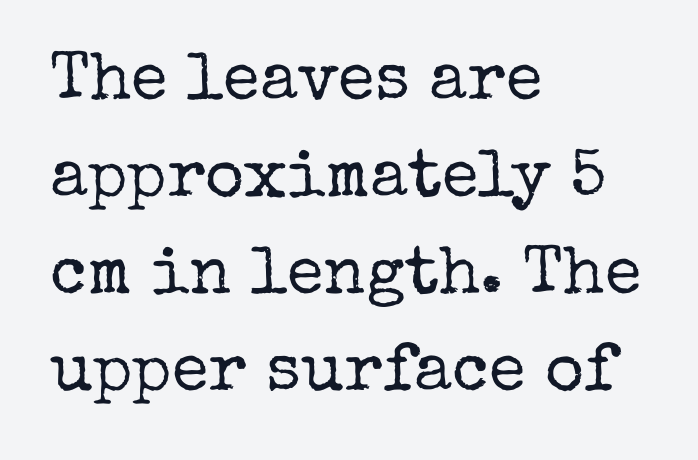
Q: Is the text bold? A: No.
Q: Is the text italic (slanted)? A: No, it is upright.
Q: Is the typeface a serif or a sans-serif typeface? A: Serif.
Q: Is the text underlined? A: No.
Q: How is the paragraph aligned? A: Left-aligned.
Q: Is the spacing between letters normal or unusually wide? A: Normal.
Q: Is the spacing between lines tight, normal or loose? A: Normal.
Q: Width (condensed, normal, or wide)? A: Normal.
Q: Stroke contrast? A: Low.
Q: x-height? A: Medium.
Q: Monospaced? A: No.
